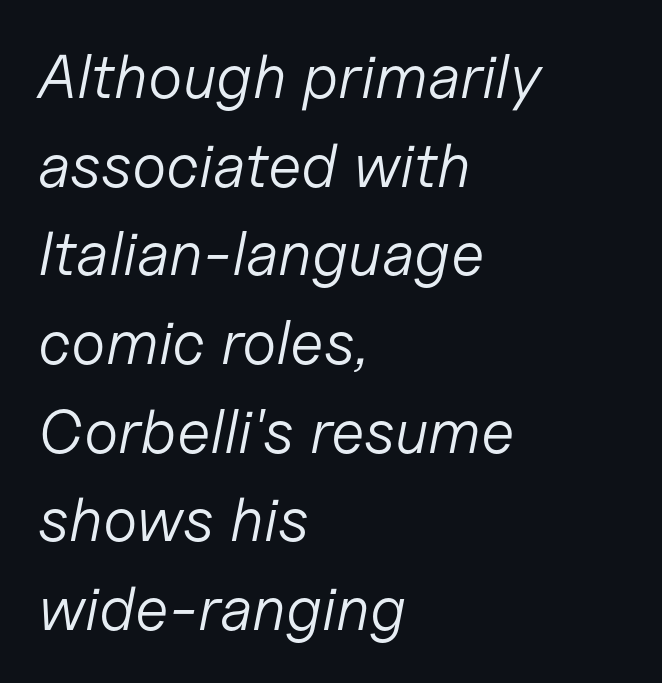
Italic? Definitely — the glyphs are oblique. Normally led — the rows are evenly, conventionally spaced. Tracking here is standard; glyphs follow each other at the usual distance. Line starts are locked; line ends wander. Summary of weight: not heavy and not bold. The foot of each line stays bare and open.
